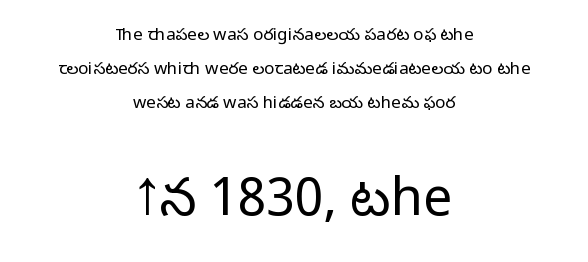
The image shows 52 px light sans-serif type, upright; set centered, loose line spacing (1.99x), normal letter spacing, not underlined; the second (bottom) block is 3.06x larger; low stroke contrast and a medium x-height.
